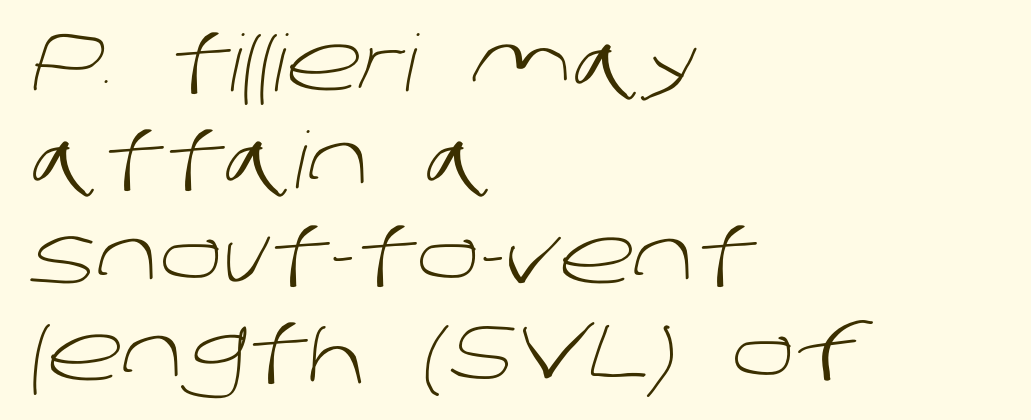
The image shows 78 px light sans-serif type; set left-aligned, line spacing 1.24x, normal letter spacing, not underlined; low stroke contrast and a large x-height.
